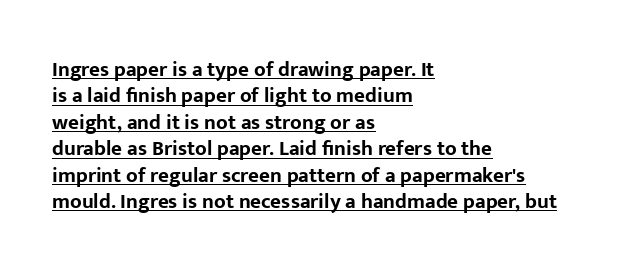
Q: Is the text bold? A: Yes.
Q: Is the text italic (slanted)? A: No, it is upright.
Q: Is the text underlined? A: Yes.
Q: How is the paragraph aligned? A: Left-aligned.
Q: Is the spacing between letters normal or unusually wide? A: Normal.
Q: Is the spacing between lines tight, normal or loose? A: Normal.
